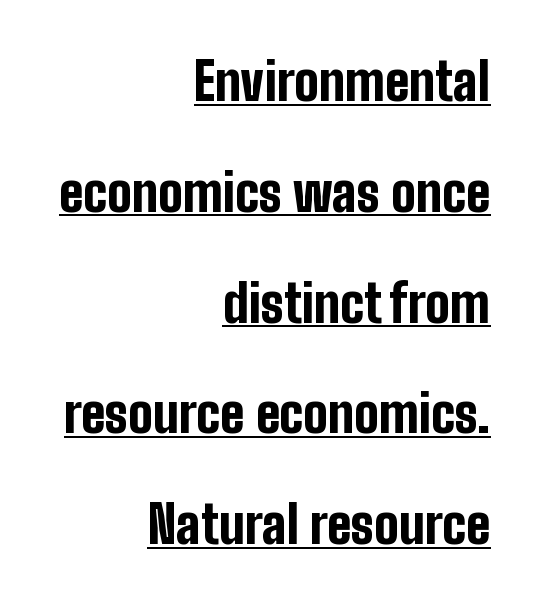
Somebody hit Ctrl+U on this one — the words are underlined. What's the leading like? Stretched, with rows far apart. Notice how thick the strokes are: this is what a full bold looks like. Unlike italic type, these characters show no tilt at all.
